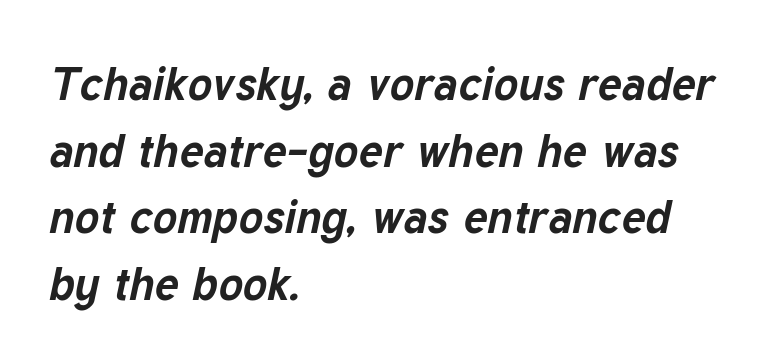
{"italic": "yes", "lean": "right", "slant_degrees": 12, "bold": "yes", "weight": "bold", "width": "normal", "stroke_contrast": "low", "x_height": "medium", "monospaced": "no", "underline": "no", "align": "left", "line_spacing": "normal", "line_spacing_ratio": 1.45, "letter_spacing": "normal", "letter_spacing_em": 0.0, "glyph_px": 46}
